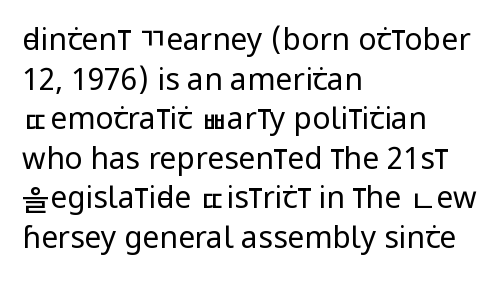
Descenders hang freely into open space. The rendering anchors every line to the left-hand side. The font's upright variant was chosen for this text. This sample uses plain, unmodified letter spacing. Weight: regular or lighter. Is this a sans? Yes — the strokes have no serifs.
